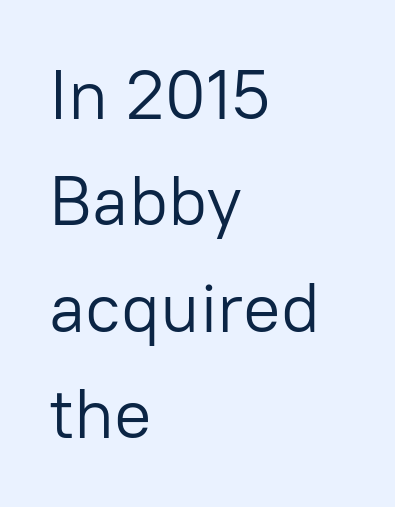
Note the varied advance widths — an 'i' is clearly narrower than an 'm'. A classic flush-left, rag-right setting is used for this passage. This rendering features lettering with no underline. Heaviness? Minimal to ordinary, like unemphasized prose. Successive baselines arrive at the customary interval. Nothing unusual about the tracking: characters are spaced as the font intends.
